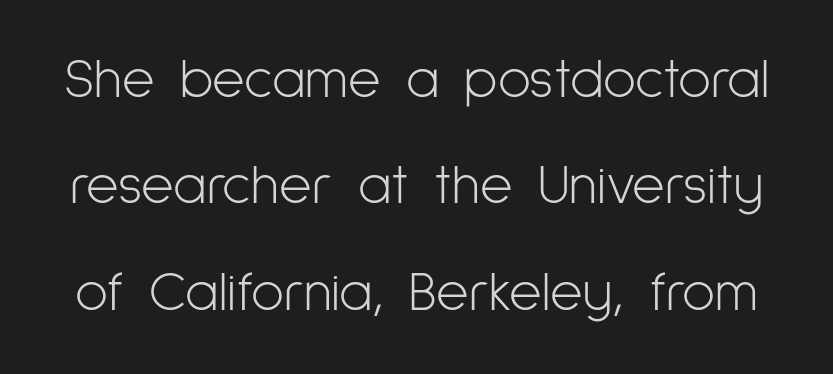
Each letter's strokes conclude bluntly, with no projecting serifs. The horizontal fit of the characters is conventional and even. Note the varied advance widths — an 'i' is clearly narrower than an 'm'. Posture: straight, roman, zero tilt. The gap between lines stays unmarked.
